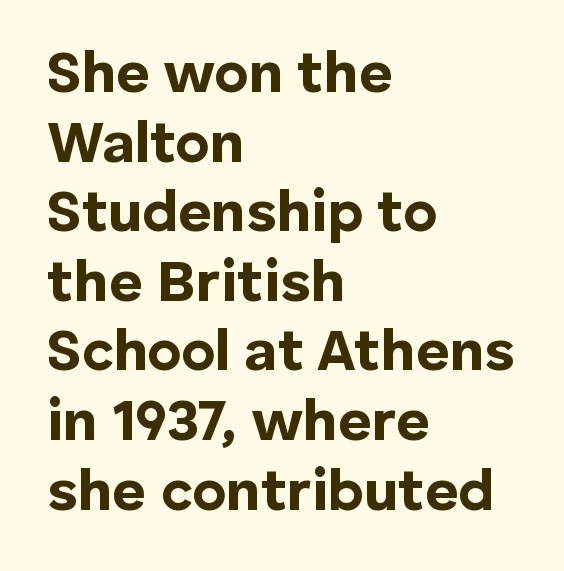
The font family rendered here belongs to the sans-serif group. Honestly, there is no underline to notice here at all. Here the glyphs are tracked normally, forming tight word shapes. These lines are set flush left with a ragged right edge. The specimen reads as upright at a glance.
